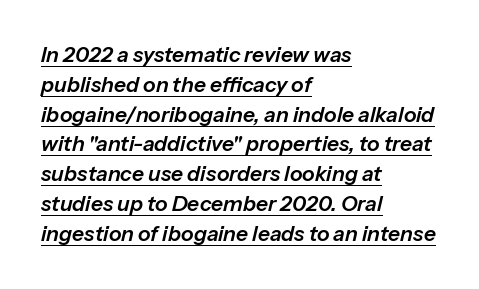
The image shows 21 px text type, italic (leaning right); set left-aligned, normal line spacing (1.42x), normal letter spacing, underlined.
